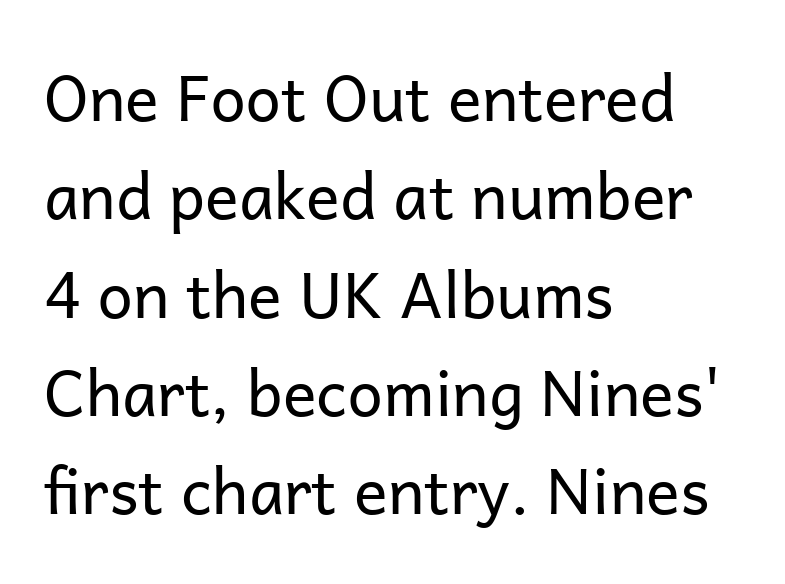
Q: Is the text bold? A: No.
Q: Is the text italic (slanted)? A: No, it is upright.
Q: Is the typeface a serif or a sans-serif typeface? A: Sans-serif.
Q: Is the text underlined? A: No.
Q: How is the paragraph aligned? A: Left-aligned.
Q: Is the spacing between letters normal or unusually wide? A: Normal.
Q: Is the spacing between lines tight, normal or loose? A: Normal.
Q: Width (condensed, normal, or wide)? A: Normal.
Q: Stroke contrast? A: Low.
Q: x-height? A: Medium.
Q: Monospaced? A: No.
